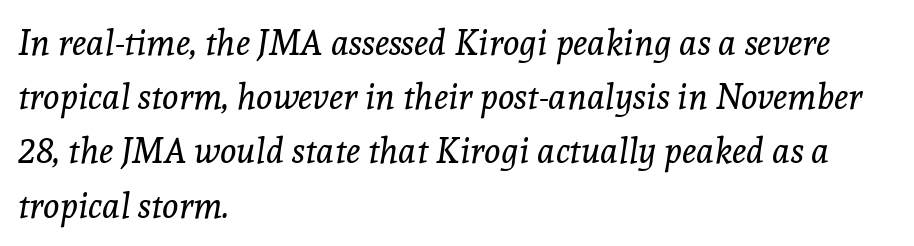
The image shows 35 px regular-weight serif type, italic (leaning right); set left-aligned, normal line spacing (1.55x), normal letter spacing, not underlined; a medium x-height.
